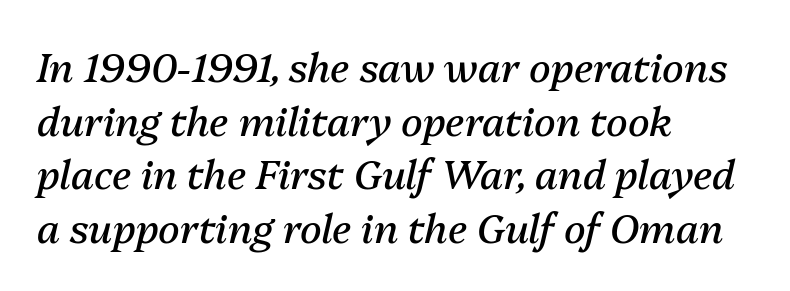
{"italic": "yes", "lean": "right", "slant_degrees": 13, "bold": "no", "weight": "regular", "width": "normal", "stroke_contrast": "medium", "x_height": "medium", "monospaced": "no", "underline": "no", "align": "left", "line_spacing": "normal", "line_spacing_ratio": 1.34, "letter_spacing": "normal", "letter_spacing_em": 0.0, "glyph_px": 40}
